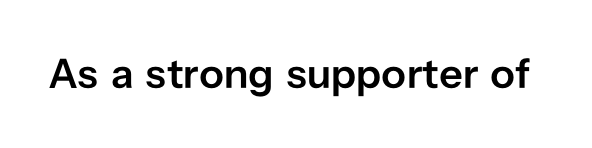
Q: Is the text bold? A: Semi-bold.
Q: Is the text italic (slanted)? A: No, it is upright.
Q: Is the typeface a serif or a sans-serif typeface? A: Sans-serif.
Q: Is the text underlined? A: No.
Q: Is the spacing between letters normal or unusually wide? A: Normal.
Q: Width (condensed, normal, or wide)? A: Normal.
Q: Stroke contrast? A: Low.
Q: x-height? A: Medium.
Q: Monospaced? A: No.
